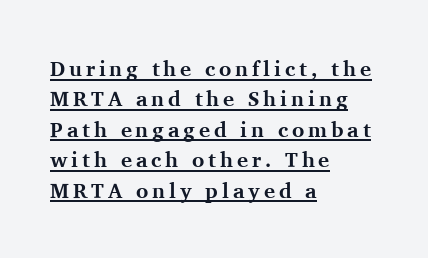
{"italic": "no", "bold": "yes", "underline": "yes", "align": "left", "line_spacing": "normal", "line_spacing_ratio": 1.45, "glyph_px": 21}
